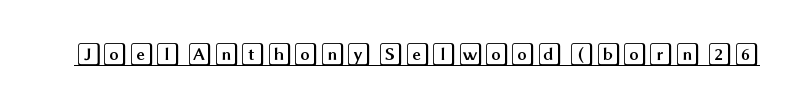
Q: Is the text italic (slanted)? A: No, it is upright.
Q: Is the text underlined? A: Yes.
Q: Is the spacing between letters normal or unusually wide? A: Normal.
